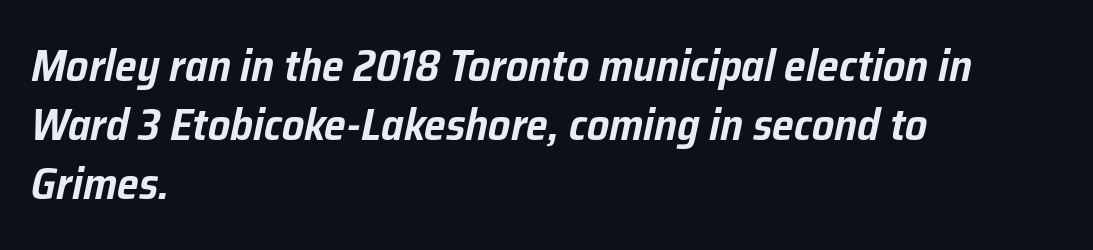
The passage shown is typed in a proportional face where columns would drift. Casual observation: everything's shoved over to the left. Leading matches the norm, producing a regular column. Is the letter spacing exaggerated? No — it looks like the ordinary default. Notice how the stems are inclined rather than vertical — that's the hallmark of italics.
